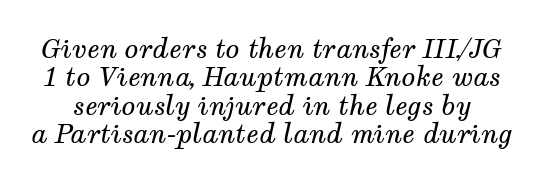
The image shows 26 px text type, italic (leaning right); set tight line spacing (1.09x), normal letter spacing, not underlined.
